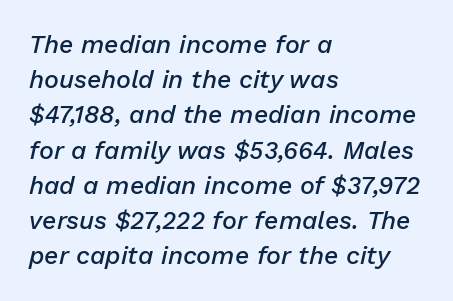
The image shows 25 px text type, italic (leaning right); set left-aligned, normal line spacing (1.41x), normal letter spacing, not underlined.
